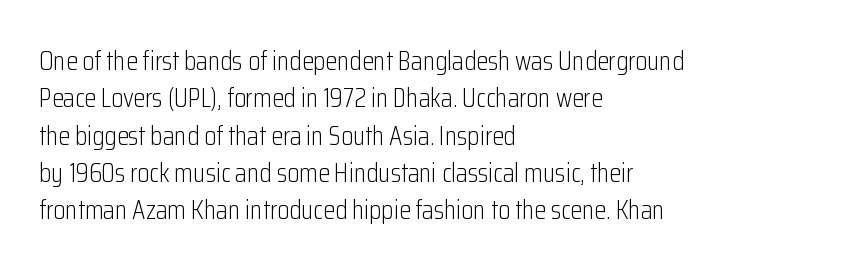
Q: Is the text bold? A: No.
Q: Is the text italic (slanted)? A: No, it is upright.
Q: Is the text underlined? A: No.
Q: How is the paragraph aligned? A: Left-aligned.
Q: Is the spacing between letters normal or unusually wide? A: Normal.
Q: Is the spacing between lines tight, normal or loose? A: Normal.
